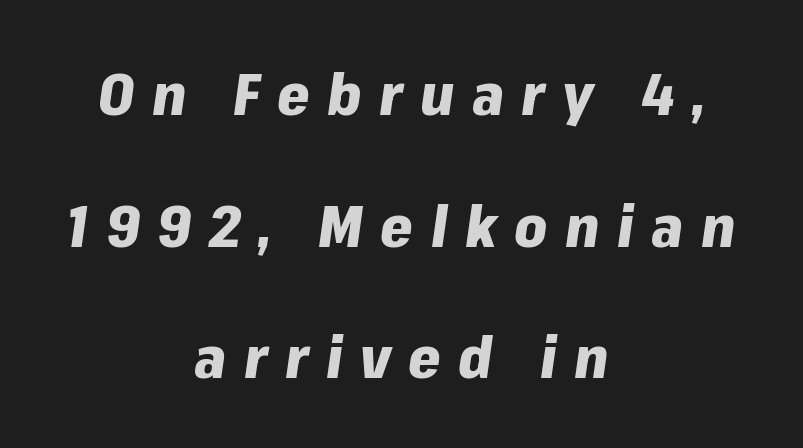
Q: Is the text bold? A: Yes.
Q: Is the text italic (slanted)? A: Yes, it leans right by about 8 degrees.
Q: Is the text underlined? A: No.
Q: How is the paragraph aligned? A: Centered.
Q: Is the spacing between letters normal or unusually wide? A: Unusually wide.
Q: Is the spacing between lines tight, normal or loose? A: Loose.
Q: Width (condensed, normal, or wide)? A: Normal.
Q: Stroke contrast? A: Low.
Q: x-height? A: Medium.
Q: Monospaced? A: No.
